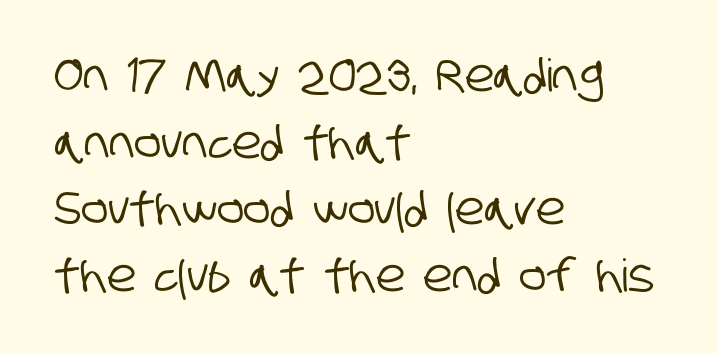
Is this a fixed-width face? No — the glyphs have proportional, varying widths. Glance below the letters and you will spot only blank space. Horizontal bands of white between lines are of average thickness. Nothing sits at the stroke ends, so this counts as sans-serif.
